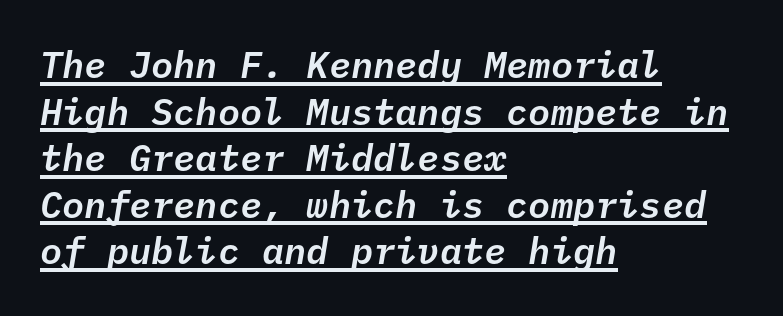
{"italic": "yes", "lean": "right", "slant_degrees": 10, "width": "normal", "stroke_contrast": "low", "x_height": "medium", "monospaced": "yes", "underline": "yes", "align": "left", "line_spacing": "normal", "line_spacing_ratio": 1.26, "letter_spacing": "normal", "letter_spacing_em": 0.0, "glyph_px": 37}
